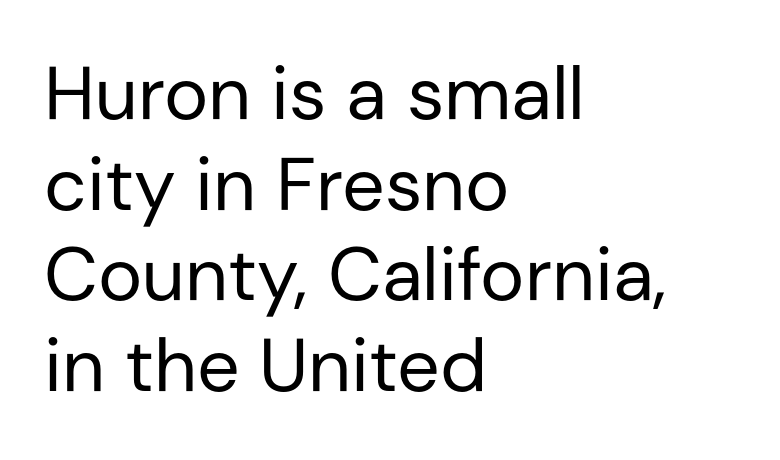
The typesetting does not lean heavy: it is not bold. The rendering uses natural spacing where letterforms have individual widths. Does the copy run flush right? No — it runs flush left. This is the regular roman posture of the typeface. Tracking value appears to be zero — textbook default spacing.
